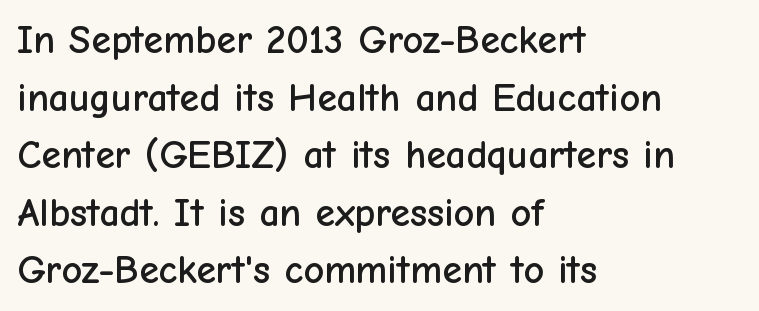
You can tell it's not italic because the verticals are truly vertical. The strip under each line holds only bare page. Layout note: lines flush left. Students, note that the glyphs here touch the page at normal intervals. Is this a fixed-width face? No — the glyphs have proportional, varying widths. Grotesque or geometric, the face here clearly has no serifs.
